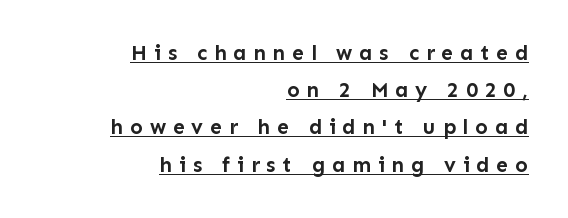
{"italic": "no", "bold": "yes", "underline": "yes", "align": "right", "line_spacing_ratio": 1.77, "letter_spacing": "wide", "letter_spacing_em": 0.33, "glyph_px": 21}
